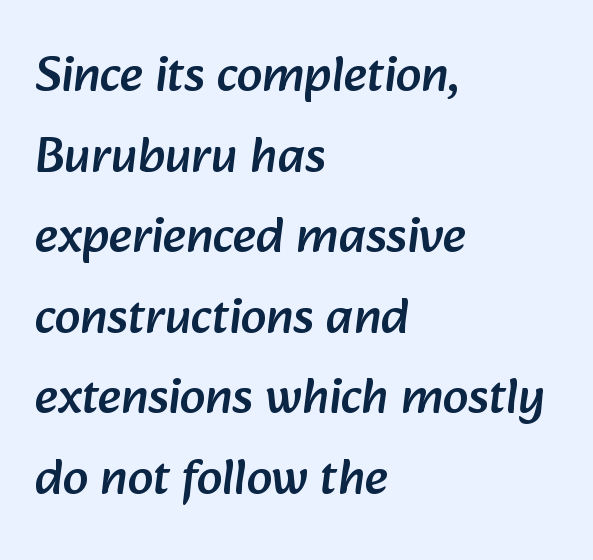
The image shows 51 px sans-serif type; set left-aligned, normal line spacing (1.58x), normal letter spacing, not underlined; low stroke contrast and a medium x-height.
